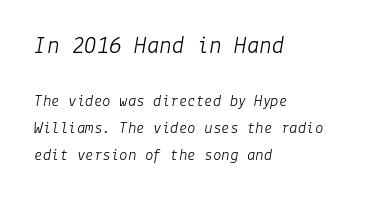
The typography opts for an oblique posture over an upright one. Students, observe: this is what conventionally led text looks like. This rendering leaves character spacing at its baseline value. Compared with a centered layout, this one pins lines to the left instead. The strokes carry an ordinary text weight at most.
